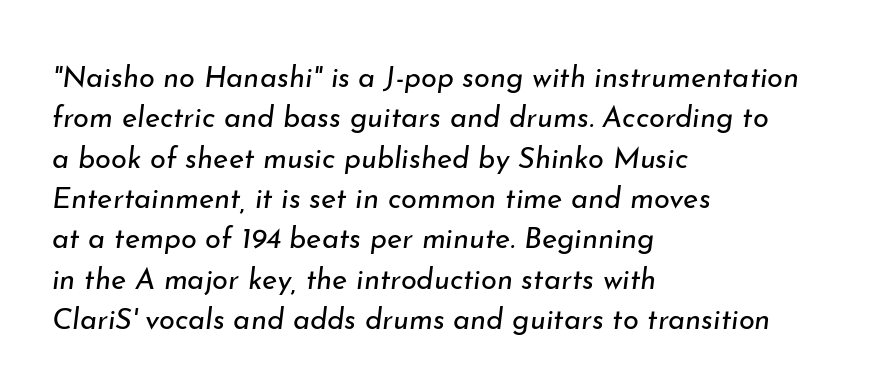
The image shows 29 px regular-weight type, italic (leaning right); set left-aligned, normal line spacing (1.39x), normal letter spacing, not underlined; low stroke contrast and a small x-height.
